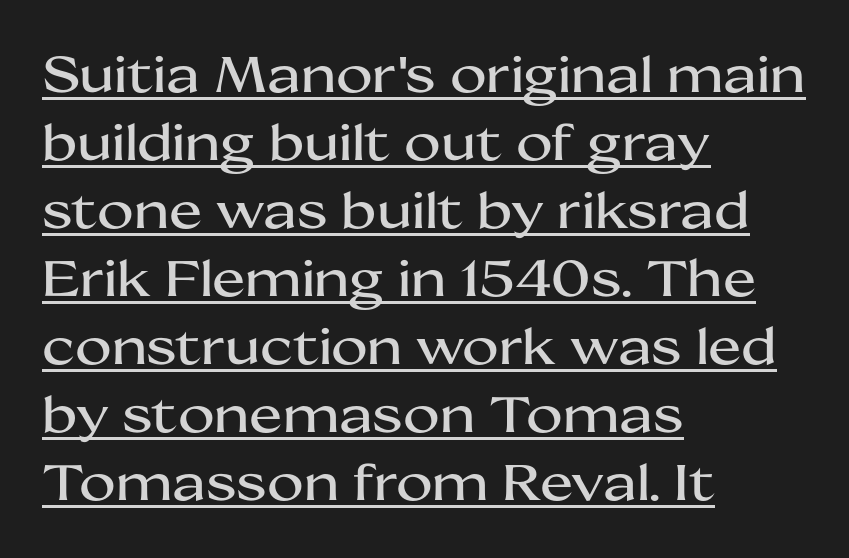
Think of a printed novel: that variable character pitch is what you see here. The text block is weighted toward the left margin, trailing off unevenly rightward. What's the leading like? Ordinary, nothing unusual. The letters sit at their default tracking, neither squeezed nor spread. Does a line run under the words? Yes, clearly. The lettering stays uniformly vertical, giving the passage a roman look.
